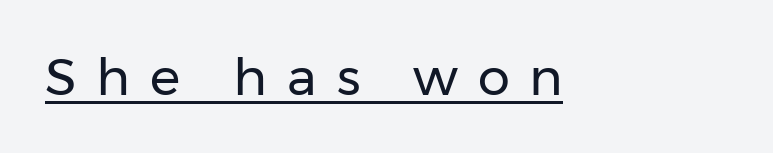
The passage shown has open, widely tracked lettering throughout. This is underlined copy, the kind a proofreader might mark for attention. A sans-serif font was chosen for this passage. The type sits square on the baseline with zero lean. The rendering uses natural spacing where letterforms have individual widths. No chunkiness to these letters — they're not bold.
